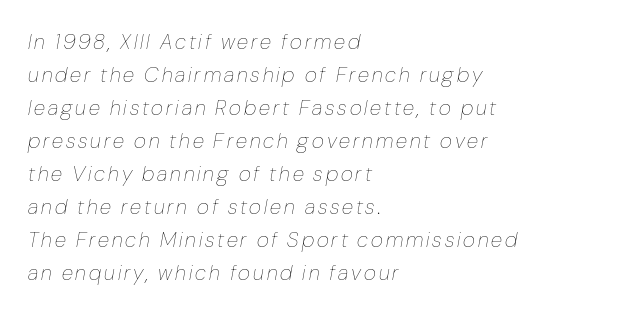
Q: Is the text bold? A: No.
Q: Is the text italic (slanted)? A: Yes, it leans right by about 10 degrees.
Q: Is the text underlined? A: No.
Q: How is the paragraph aligned? A: Left-aligned.
Q: Is the spacing between lines tight, normal or loose? A: Normal.
